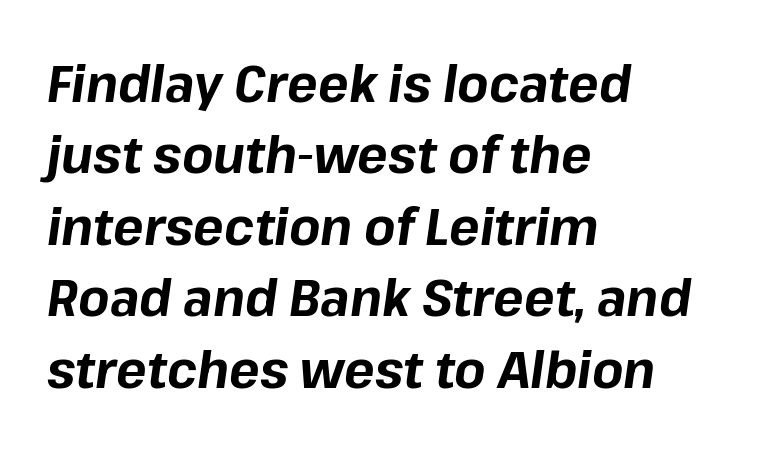
{"italic": "yes", "lean": "right", "slant_degrees": 8, "bold": "yes", "weight": "bold", "width": "normal", "stroke_contrast": "low", "x_height": "medium", "monospaced": "no", "underline": "no", "align": "left", "line_spacing": "normal", "line_spacing_ratio": 1.4, "letter_spacing": "normal", "letter_spacing_em": 0.0, "glyph_px": 51}
